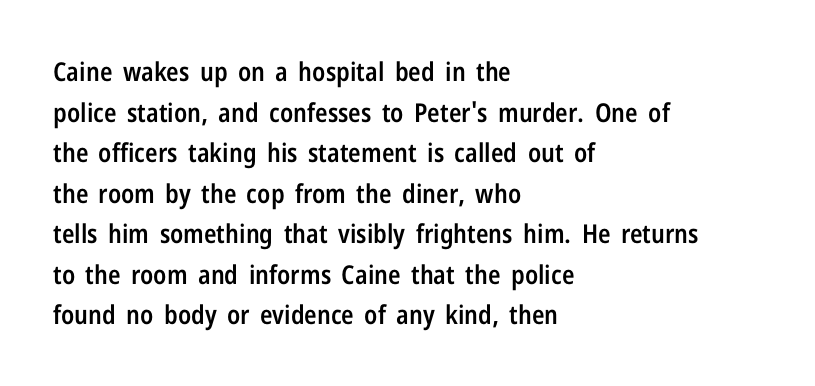
Compared with an ordinary text face, these strokes are moderately heavier — a semibold. Rendered with straight, roman letterforms. Beneath every word, the page is bare. Vertical spacing — default. What stands out about the letter spacing? Nothing — it is the standard amount.
